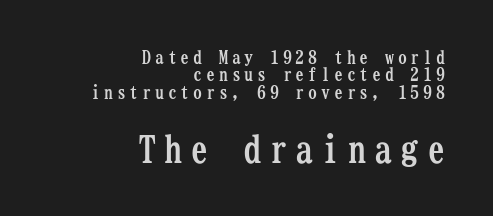
The image shows 37 px semibold, condensed serif type, upright, monospaced; set right-aligned, tight line spacing (0.97x), unusually wide letter spacing (+0.21 em), not underlined; the second (bottom) block is 2.06x larger; low stroke contrast and a medium x-height.
